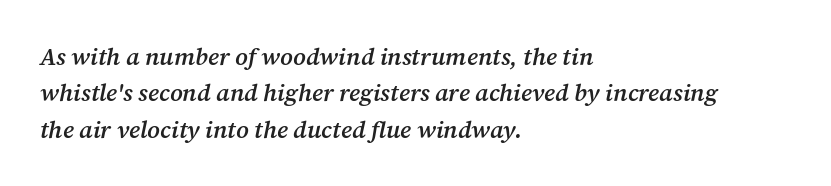
Interline gaps are of average width in this sample. The specimen omits any rule beneath the text block's lines. Emphasis-style slanted type is in use. The typesetter chose a ragged-right arrangement here. The rendering keeps characters at their native spacing.
